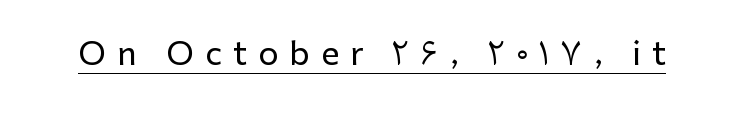
Q: Is the text italic (slanted)? A: No, it is upright.
Q: Is the typeface a serif or a sans-serif typeface? A: Sans-serif.
Q: Is the text underlined? A: Yes.
Q: Is the spacing between letters normal or unusually wide? A: Unusually wide.
Q: Width (condensed, normal, or wide)? A: Normal.
Q: Stroke contrast? A: Low.
Q: x-height? A: Medium.
Q: Monospaced? A: No.
